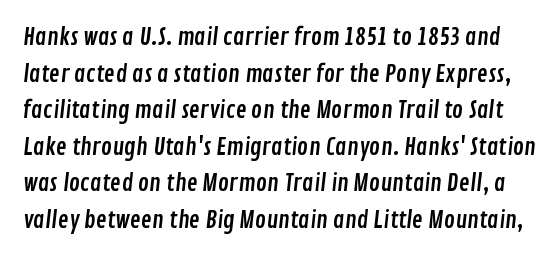
Q: Is the text underlined? A: No.
Q: Is the spacing between letters normal or unusually wide? A: Normal.
Q: Is the spacing between lines tight, normal or loose? A: Normal.
